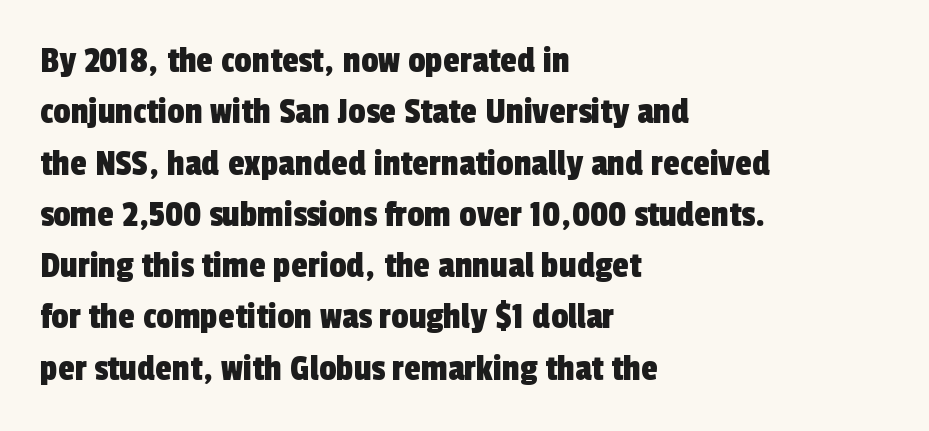
The image shows 38 px condensed sans-serif type; set left-aligned, normal line spacing (1.35x), normal letter spacing, not underlined; a medium x-height.
